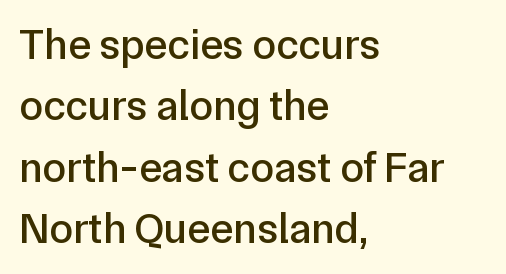
Q: Is the text italic (slanted)? A: No, it is upright.
Q: Is the typeface a serif or a sans-serif typeface? A: Sans-serif.
Q: Is the text underlined? A: No.
Q: How is the paragraph aligned? A: Left-aligned.
Q: Is the spacing between letters normal or unusually wide? A: Normal.
Q: Is the spacing between lines tight, normal or loose? A: Normal.
Q: Width (condensed, normal, or wide)? A: Normal.
Q: Stroke contrast? A: Low.
Q: x-height? A: Medium.
Q: Monospaced? A: No.
